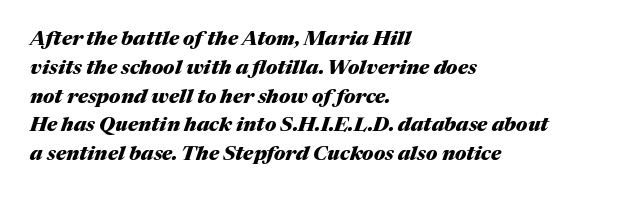
The image shows 20 px bold type, italic (leaning right); set left-aligned, normal line spacing (1.44x), normal letter spacing, not underlined.
